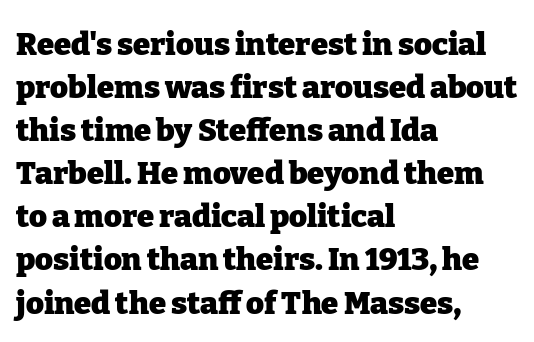
The letters stand upright; this is a roman face. Descenders hang freely into open space. Unlike a clean sans, this face finishes its strokes with serifs. Do the characters align in a grid? No, the font is proportional.
